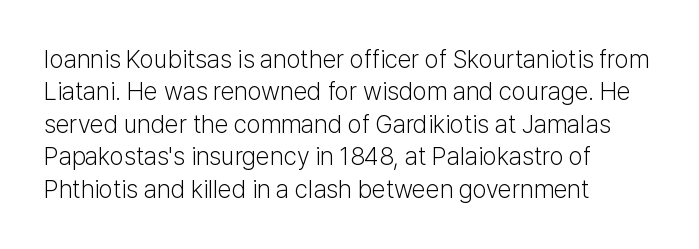
Q: Is the text bold? A: No.
Q: Is the text italic (slanted)? A: No, it is upright.
Q: Is the text underlined? A: No.
Q: How is the paragraph aligned? A: Left-aligned.
Q: Is the spacing between letters normal or unusually wide? A: Normal.
Q: Is the spacing between lines tight, normal or loose? A: Normal.
